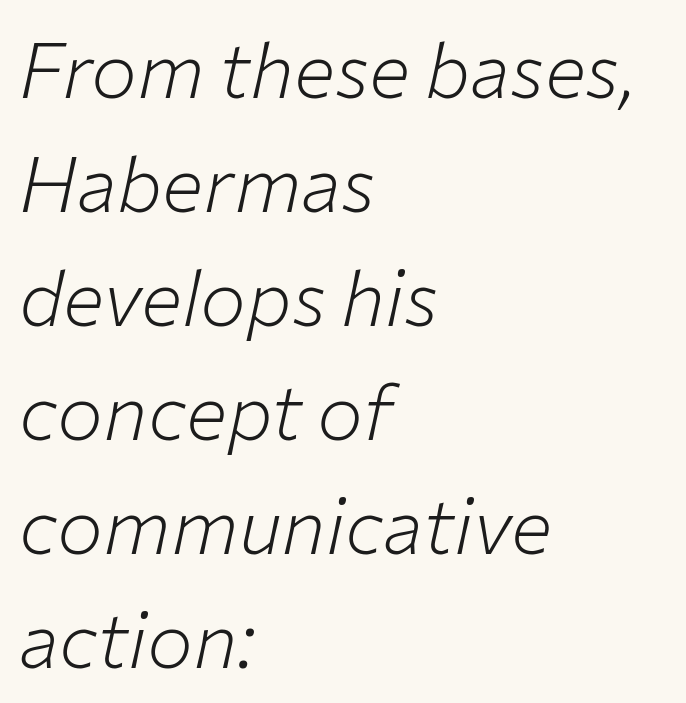
{"italic": "yes", "lean": "right", "slant_degrees": 12, "bold": "no", "weight": "light", "width": "normal", "stroke_contrast": "low", "x_height": "medium", "monospaced": "no", "underline": "no", "align": "left", "line_spacing": "normal", "line_spacing_ratio": 1.48, "letter_spacing": "normal", "letter_spacing_em": 0.0, "glyph_px": 77}
